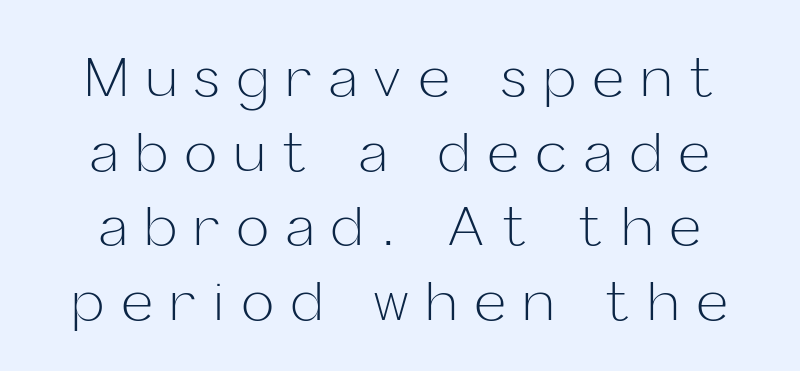
The image shows 54 px light sans-serif type, upright; set normal line spacing (1.38x), unusually wide letter spacing (+0.33 em), not underlined; low stroke contrast and a medium x-height.
